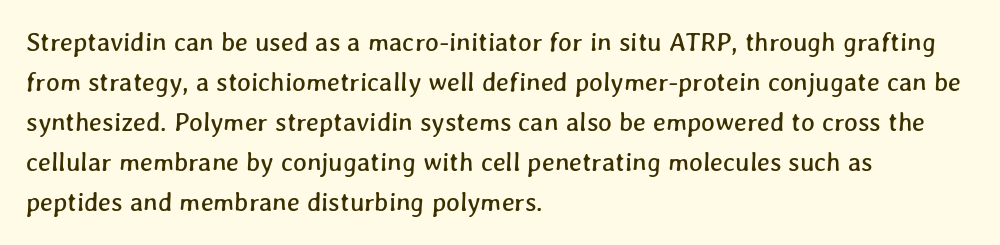
Descender tails drop into unmarked territory. Leading matches the norm, producing a regular column. Here the glyphs are tracked normally, forming tight word shapes. In CSS terms this would be text-align: left.
